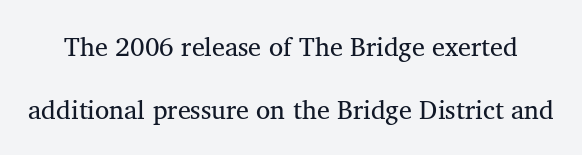
The image shows 26 px text type; set loose line spacing (2.44x), normal letter spacing, not underlined.
